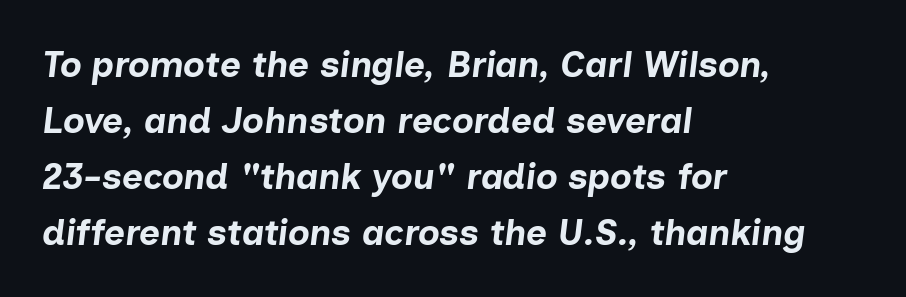
The image shows 36 px bold type, italic (leaning right); set left-aligned, normal line spacing (1.56x), normal letter spacing, not underlined; low stroke contrast and a medium x-height.
